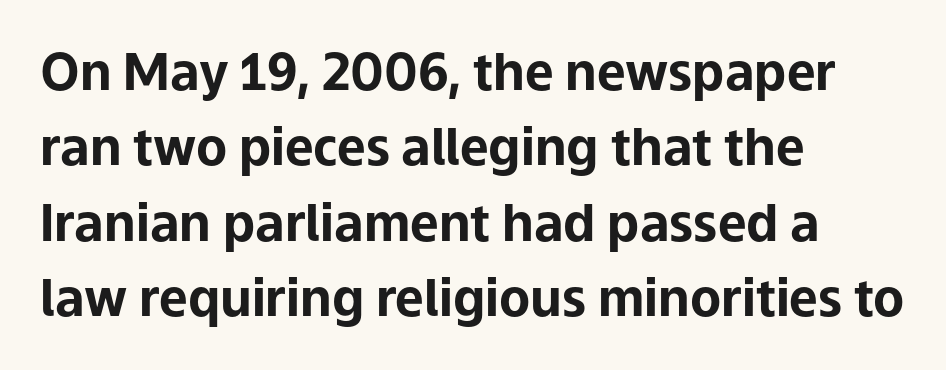
The image shows 51 px bold sans-serif type, upright; set left-aligned, normal line spacing (1.48x), normal letter spacing, not underlined; low stroke contrast and a medium x-height.
